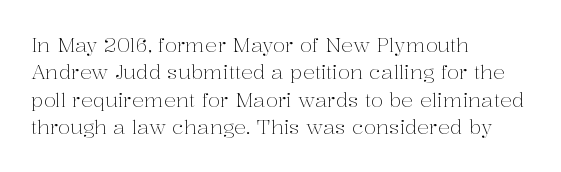
{"italic": "no", "bold": "no", "underline": "no", "align": "left", "line_spacing": "normal", "line_spacing_ratio": 1.37, "letter_spacing": "normal", "letter_spacing_em": 0.0, "glyph_px": 20}
